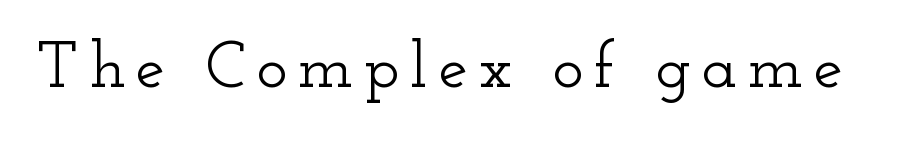
The image shows 66 px wide serif type, upright; set not underlined; low stroke contrast and a small x-height.
